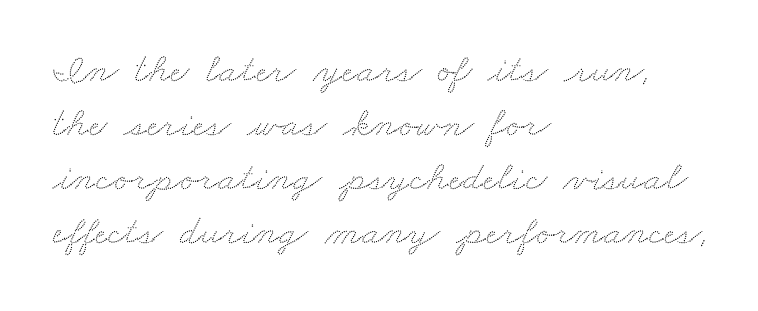
Characters follow at the spacing the type designer built in. The leading is moderate, giving the passage an even texture. Looks like regular typesetting: each glyph gets only the width it needs. Visually the block forms a straight wall on the left and a jagged coastline on the right.
